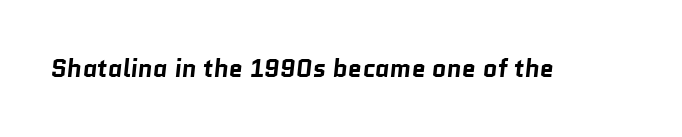
{"bold": "yes", "underline": "no", "letter_spacing": "normal", "letter_spacing_em": 0.0, "glyph_px": 25}
